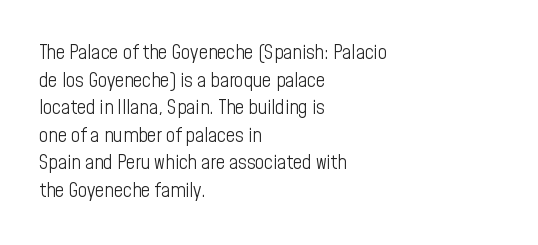
{"italic": "no", "bold": "no", "underline": "no", "align": "left", "line_spacing": "normal", "line_spacing_ratio": 1.38, "letter_spacing": "normal", "letter_spacing_em": 0.0, "glyph_px": 20}
